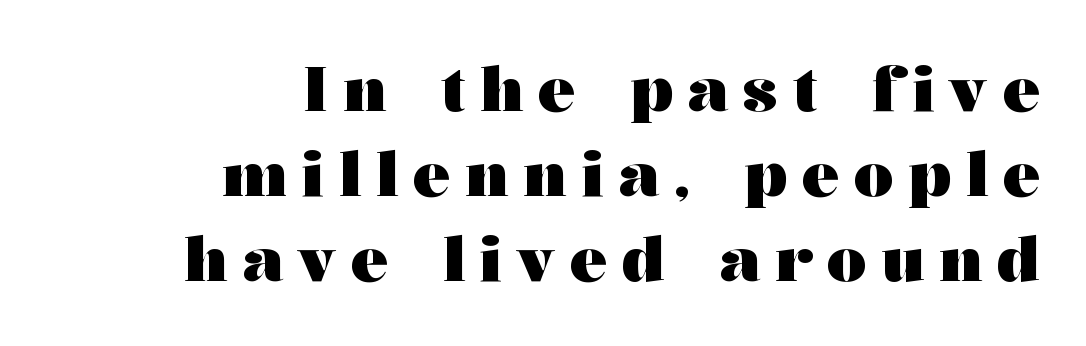
{"serif": "yes", "italic": "no", "bold": "yes", "weight": "heavy", "width": "wide", "stroke_contrast": "medium", "x_height": "medium", "monospaced": "no", "underline": "no", "align": "right", "line_spacing": "normal", "line_spacing_ratio": 1.37, "letter_spacing": "wide", "letter_spacing_em": 0.24, "glyph_px": 62}
